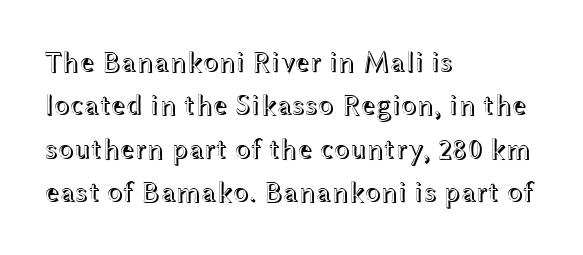
Q: Is the text italic (slanted)? A: No, it is upright.
Q: Is the text underlined? A: No.
Q: How is the paragraph aligned? A: Left-aligned.
Q: Is the spacing between letters normal or unusually wide? A: Normal.
Q: Is the spacing between lines tight, normal or loose? A: Normal.
Q: Width (condensed, normal, or wide)? A: Wide.
Q: x-height? A: Medium.
Q: Monospaced? A: No.
